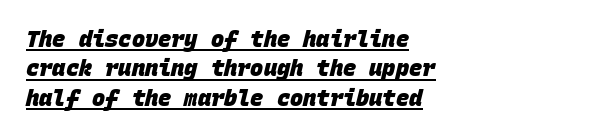
Q: Is the text bold? A: Yes.
Q: Is the text underlined? A: Yes.
Q: How is the paragraph aligned? A: Left-aligned.
Q: Is the spacing between letters normal or unusually wide? A: Normal.
Q: Is the spacing between lines tight, normal or loose? A: Normal.
